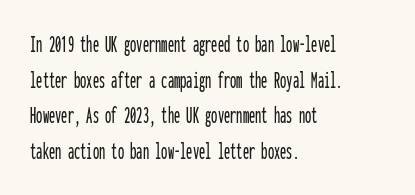
Glyph-to-glyph distance matches everyday printed text. The baseline area is clear. These lines are set flush left with a ragged right edge. Designer's note — italics off, roman on. The rendering uses a moderate line-height, typical for paragraphs.
